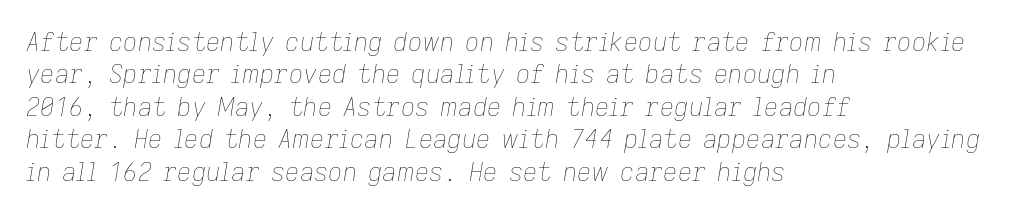
{"italic": "yes", "lean": "right", "slant_degrees": 9, "bold": "no", "underline": "no", "align": "left", "line_spacing": "normal", "line_spacing_ratio": 1.3, "letter_spacing": "normal", "letter_spacing_em": 0.0, "glyph_px": 25}
